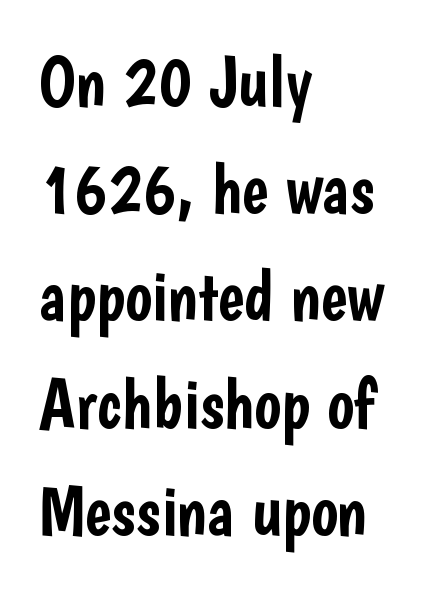
The image shows 71 px condensed sans-serif type, upright; set left-aligned, normal line spacing (1.51x), normal letter spacing, not underlined; low stroke contrast and a medium x-height.
